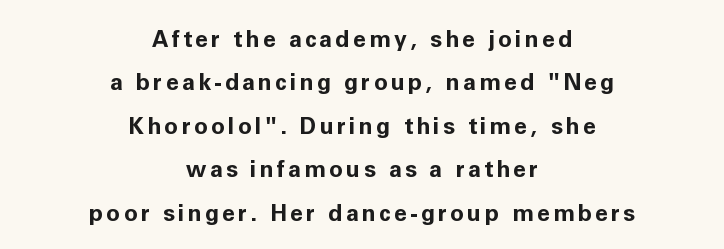
Caption: multi-line text, centered on the measure. The specimen omits any rule beneath the text block's lines. Vertical strokes here are truly vertical. Students, this is bold: see how much ink each stroke carries.
